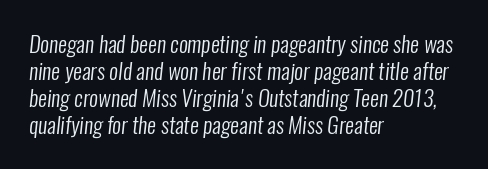
{"bold": "no", "underline": "no", "align": "left", "line_spacing_ratio": 1.22, "letter_spacing": "normal", "letter_spacing_em": 0.0, "glyph_px": 22}
